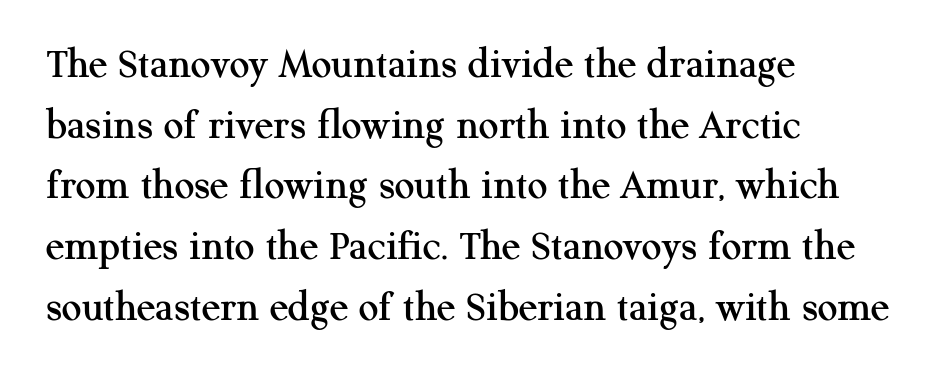
Q: Is the text italic (slanted)? A: No, it is upright.
Q: Is the typeface a serif or a sans-serif typeface? A: Serif.
Q: Is the text underlined? A: No.
Q: How is the paragraph aligned? A: Left-aligned.
Q: Is the spacing between letters normal or unusually wide? A: Normal.
Q: Is the spacing between lines tight, normal or loose? A: Normal.
Q: Width (condensed, normal, or wide)? A: Normal.
Q: Stroke contrast? A: Medium.
Q: x-height? A: Medium.
Q: Monospaced? A: No.
